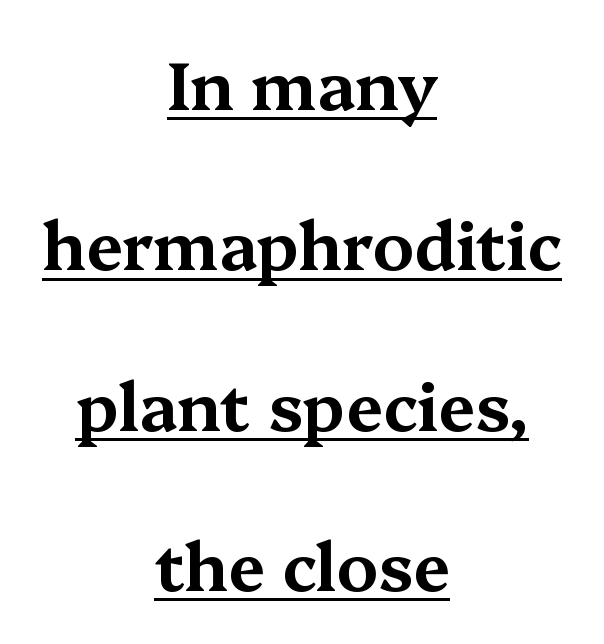
The image shows 66 px wide serif type, upright; set centered, loose line spacing (2.43x), normal letter spacing, underlined; medium stroke contrast and a medium x-height.
